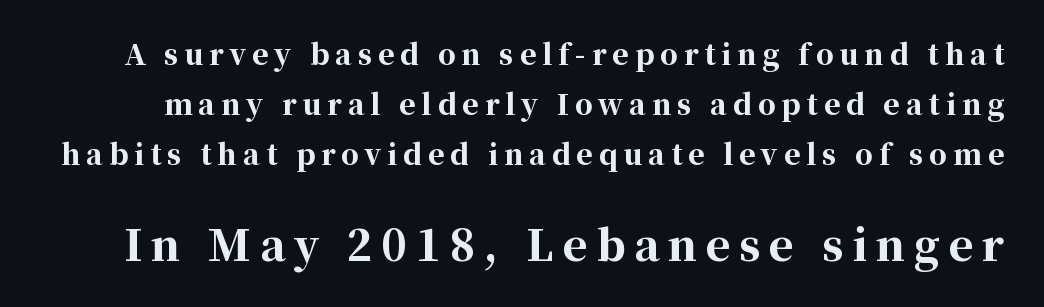
The image shows 42 px bold serif type, upright; set line spacing 1.79x, unusually wide letter spacing (+0.21 em), not underlined; the second (bottom) block is 1.5x larger; high stroke contrast and a medium x-height.
